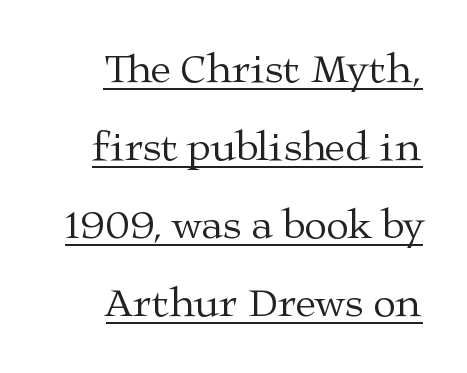
Q: Is the text bold? A: No.
Q: Is the text italic (slanted)? A: No, it is upright.
Q: Is the typeface a serif or a sans-serif typeface? A: Serif.
Q: Is the text underlined? A: Yes.
Q: How is the paragraph aligned? A: Right-aligned.
Q: Is the spacing between letters normal or unusually wide? A: Normal.
Q: Is the spacing between lines tight, normal or loose? A: Loose.
Q: Width (condensed, normal, or wide)? A: Wide.
Q: Stroke contrast? A: Medium.
Q: x-height? A: Medium.
Q: Monospaced? A: No.
